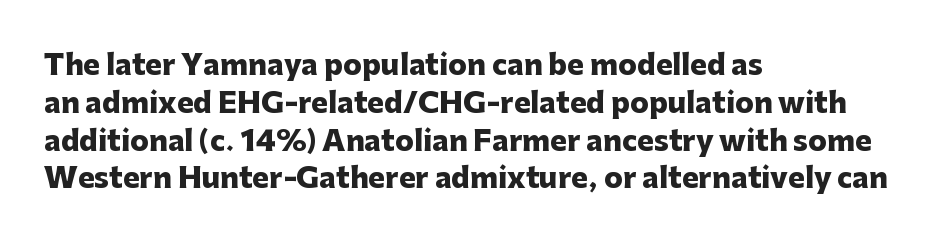
Q: Is the text bold? A: Yes.
Q: Is the text italic (slanted)? A: No, it is upright.
Q: Is the typeface a serif or a sans-serif typeface? A: Sans-serif.
Q: Is the text underlined? A: No.
Q: How is the paragraph aligned? A: Left-aligned.
Q: Is the spacing between letters normal or unusually wide? A: Normal.
Q: Is the spacing between lines tight, normal or loose? A: Normal.
Q: Width (condensed, normal, or wide)? A: Normal.
Q: Stroke contrast? A: Low.
Q: x-height? A: Medium.
Q: Monospaced? A: No.
